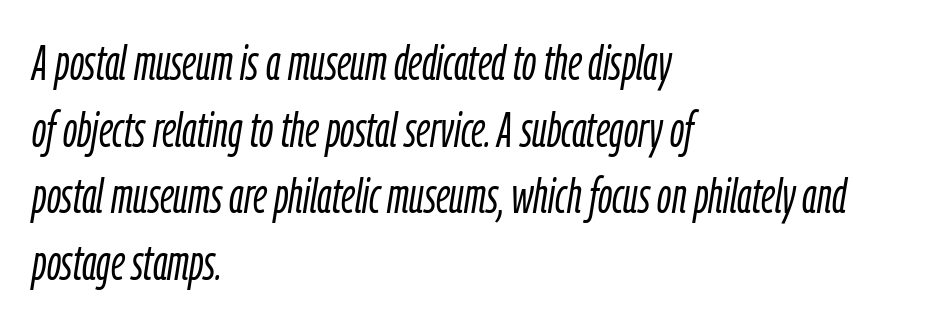
{"italic": "yes", "lean": "right", "slant_degrees": 9, "bold": "no", "weight": "light", "width": "condensed", "stroke_contrast": "low", "x_height": "medium", "monospaced": "no", "underline": "no", "align": "left", "line_spacing": "normal", "line_spacing_ratio": 1.36, "letter_spacing": "normal", "letter_spacing_em": 0.0, "glyph_px": 49}
